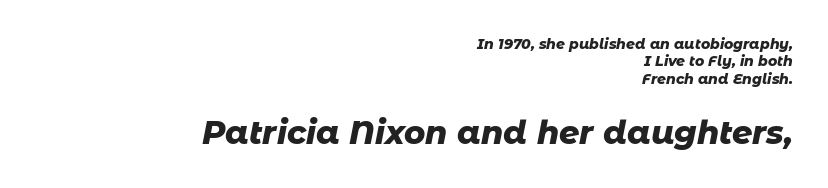
Character size in the trailing block exceeds that of the leading block. Weight check: bold — yes, fully. Italic? Definitely — the glyphs are oblique. Tracking value appears to be zero — textbook default spacing. Any mark beneath the type? The region is blank.
